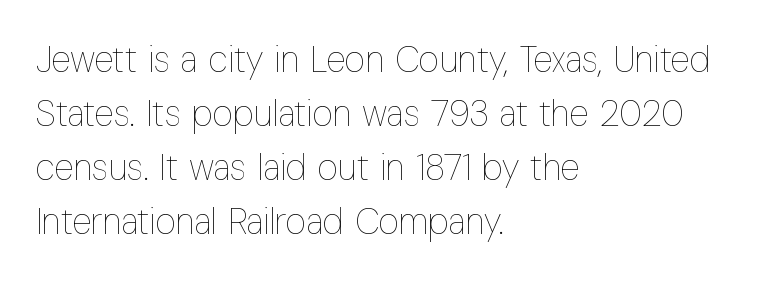
The rendering uses natural spacing where letterforms have individual widths. The line-height multiplier appears to be the usual default. No extra ink here — the face is not bold. The typesetter chose a ragged-right arrangement here.
